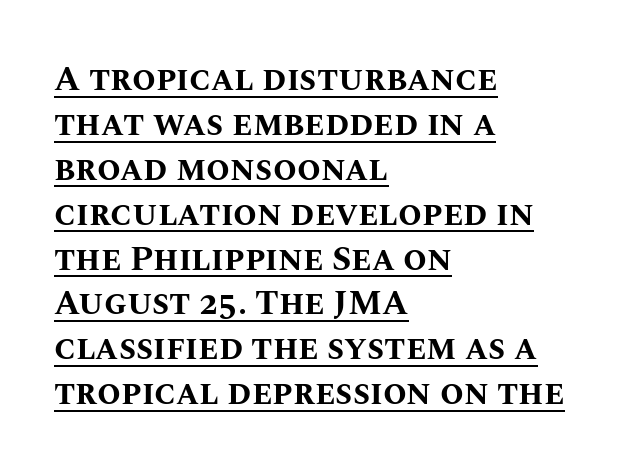
{"italic": "no", "bold": "yes", "weight": "bold", "width": "normal", "stroke_contrast": "medium", "x_height": "large", "monospaced": "no", "underline": "yes", "align": "left", "line_spacing": "normal", "line_spacing_ratio": 1.32, "letter_spacing": "normal", "letter_spacing_em": 0.0, "glyph_px": 34}
